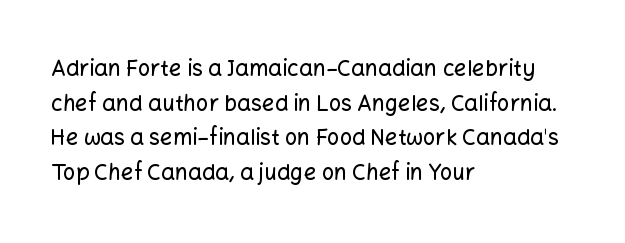
The setting favours the left margin, as ordinary paragraphs usually do. The letters stand straight up with perfectly vertical stems. Baseline-to-baseline distance is the conventional proportion of letter height. Beneath every word, the page is bare. Is the letter spacing exaggerated? No — it looks like the ordinary default.
